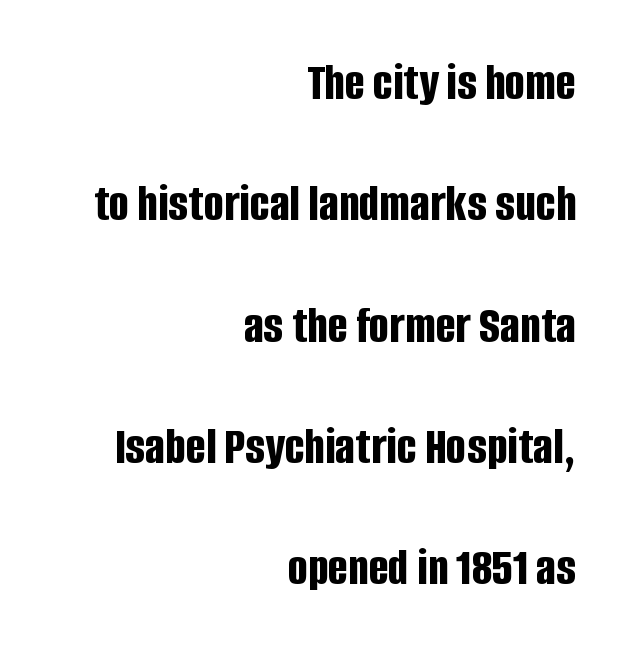
Note the varied advance widths — an 'i' is clearly narrower than an 'm'. You could fit nearly another row in the gap between these rows. A dark, heavy texture on the line: the type is bold. If you drew a line through each stem, it would be perfectly vertical. Does the copy run flush right? Yes — the right margin is perfectly even. The area under the type is left untouched.
